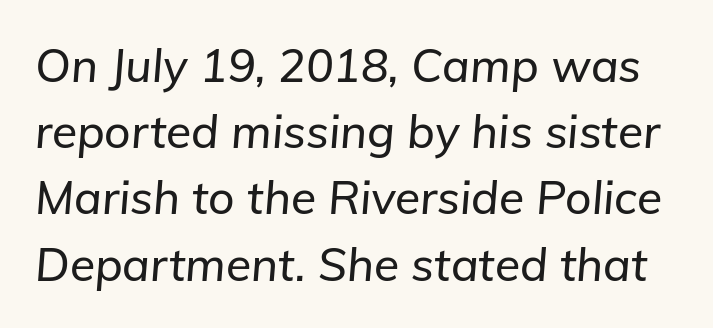
{"italic": "yes", "lean": "right", "slant_degrees": 5, "width": "normal", "stroke_contrast": "low", "x_height": "medium", "monospaced": "no", "underline": "no", "line_spacing": "normal", "line_spacing_ratio": 1.44, "letter_spacing": "normal", "letter_spacing_em": 0.0, "glyph_px": 46}
